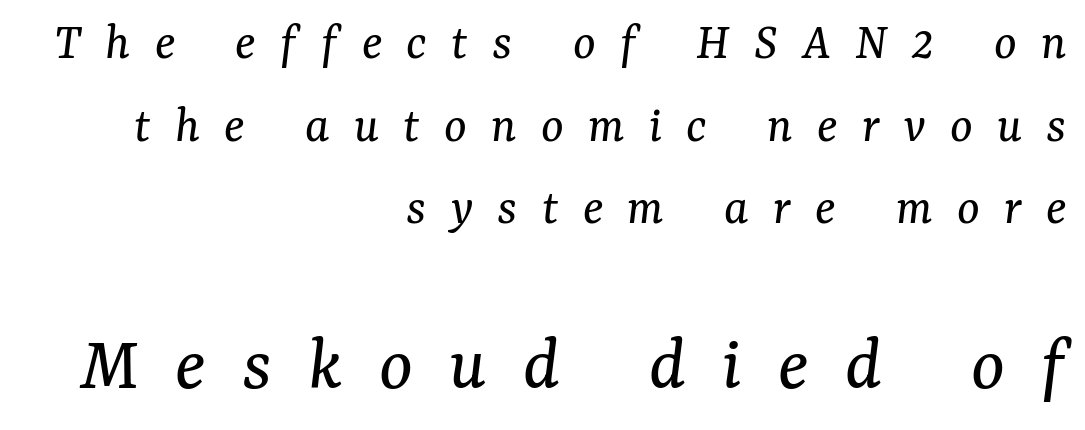
Q: Is the text bold? A: No.
Q: Is the text italic (slanted)? A: Yes, it leans right by about 7 degrees.
Q: Is the typeface a serif or a sans-serif typeface? A: Serif.
Q: Is the text underlined? A: No.
Q: How is the paragraph aligned? A: Right-aligned.
Q: Is the spacing between letters normal or unusually wide? A: Unusually wide.
Q: Is the spacing between lines tight, normal or loose? A: Normal.
Q: Which block of text is set in a larger size, the first (top) or the second (bottom)? A: The second (bottom) one.
Q: Width (condensed, normal, or wide)? A: Normal.
Q: Stroke contrast? A: Medium.
Q: x-height? A: Medium.
Q: Monospaced? A: No.
